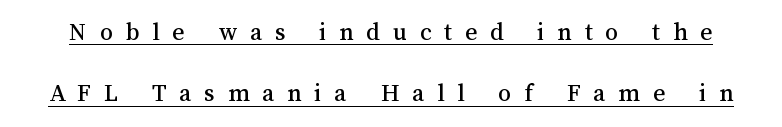
The image shows 26 px text type, upright; set loose line spacing (2.35x), unusually wide letter spacing (+0.49 em), underlined.
